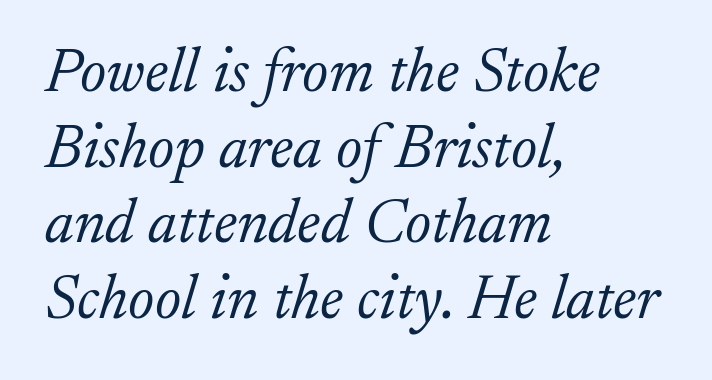
Q: Is the text bold? A: No.
Q: Is the text italic (slanted)? A: Yes, it leans right by about 17 degrees.
Q: Is the typeface a serif or a sans-serif typeface? A: Serif.
Q: Is the text underlined? A: No.
Q: How is the paragraph aligned? A: Left-aligned.
Q: Is the spacing between letters normal or unusually wide? A: Normal.
Q: Width (condensed, normal, or wide)? A: Normal.
Q: Stroke contrast? A: Low.
Q: x-height? A: Small.
Q: Monospaced? A: No.
